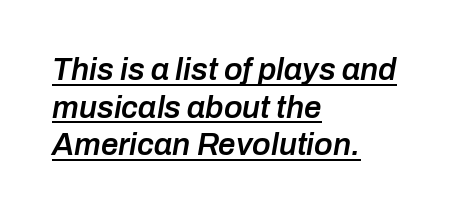
Varying glyph widths throughout — classic text-font behaviour. A somewhat darkened texture: the type is semibold rather than bold. These lines keep a tight, regular rhythm from letter to letter. Is the block centered? No — it sits flush against the left margin.
